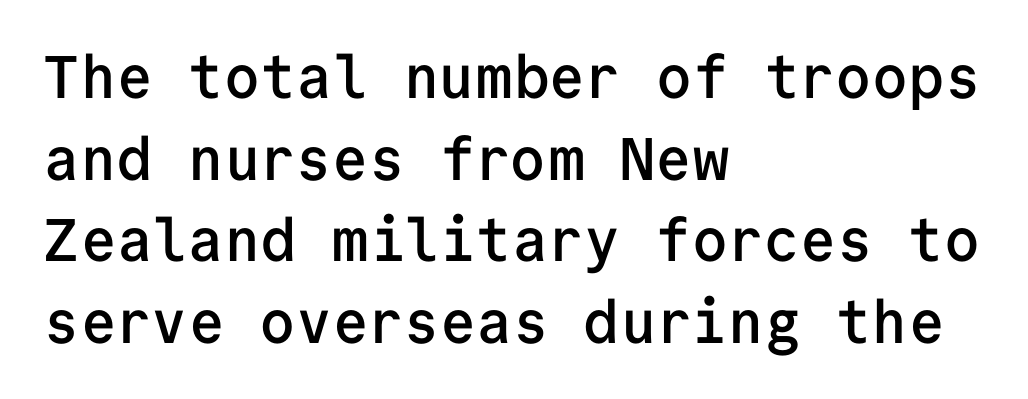
{"serif": "no", "italic": "no", "bold": "semi", "weight": "semibold", "width": "normal", "stroke_contrast": "low", "x_height": "medium", "monospaced": "yes", "underline": "no", "align": "left", "line_spacing": "normal", "line_spacing_ratio": 1.36, "letter_spacing": "normal", "letter_spacing_em": 0.0, "glyph_px": 60}
